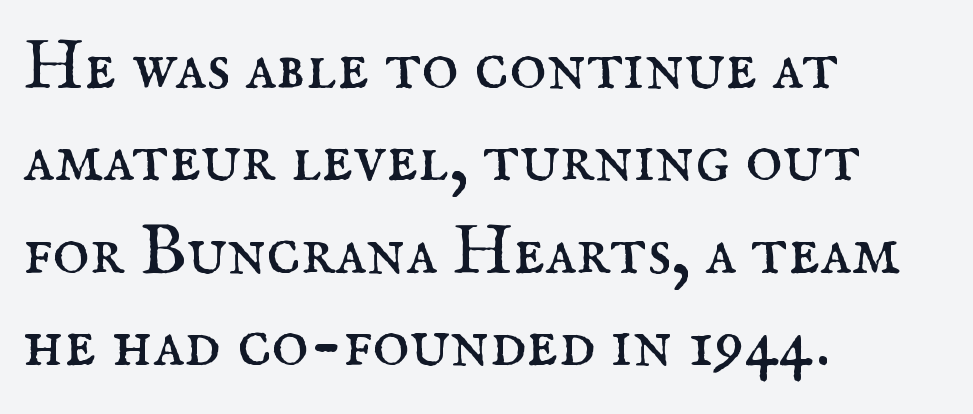
The image shows 71 px regular-weight serif type, upright; set left-aligned, normal line spacing (1.3x), normal letter spacing, not underlined; medium stroke contrast and a small x-height.
